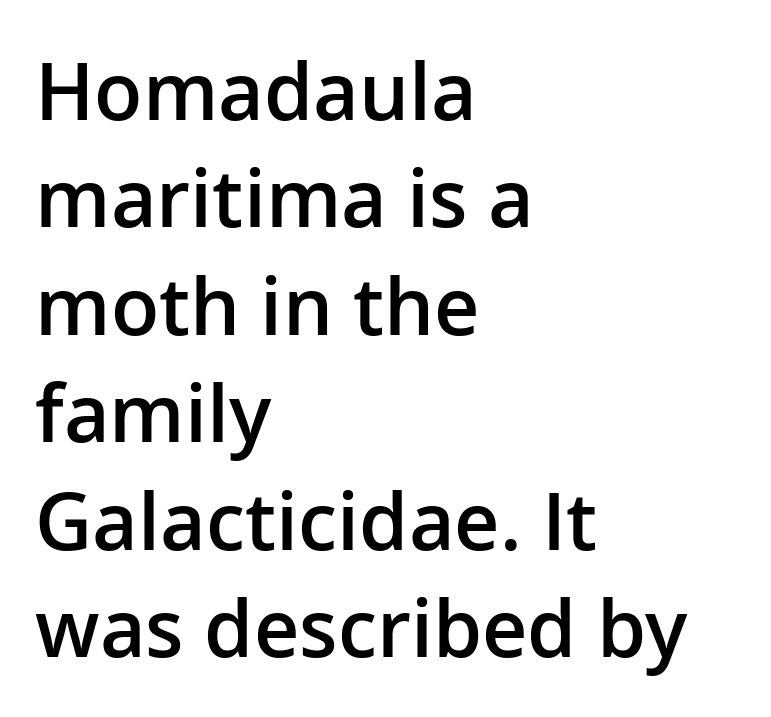
Q: Is the text bold? A: Semi-bold.
Q: Is the text italic (slanted)? A: No, it is upright.
Q: Is the typeface a serif or a sans-serif typeface? A: Sans-serif.
Q: Is the text underlined? A: No.
Q: How is the paragraph aligned? A: Left-aligned.
Q: Is the spacing between letters normal or unusually wide? A: Normal.
Q: Is the spacing between lines tight, normal or loose? A: Normal.
Q: Width (condensed, normal, or wide)? A: Normal.
Q: Stroke contrast? A: Low.
Q: x-height? A: Medium.
Q: Monospaced? A: No.
